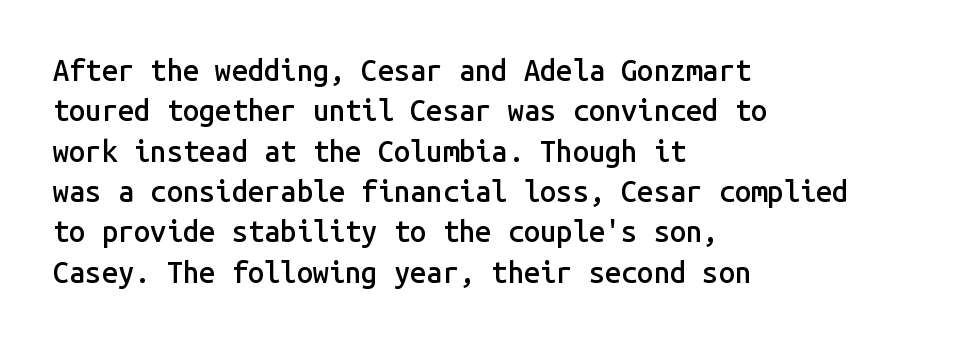
The image shows 29 px semibold sans-serif type, upright, monospaced; set left-aligned, normal line spacing (1.39x), normal letter spacing, not underlined; low stroke contrast and a medium x-height.
